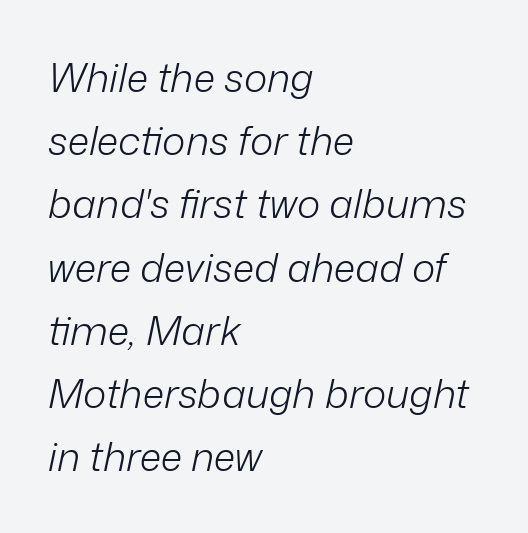
{"italic": "yes", "lean": "right", "slant_degrees": 12, "bold": "no", "weight": "light", "width": "normal", "stroke_contrast": "low", "x_height": "medium", "monospaced": "no", "underline": "no", "align": "left", "line_spacing": "normal", "line_spacing_ratio": 1.58, "letter_spacing": "normal", "letter_spacing_em": 0.0, "glyph_px": 40}
